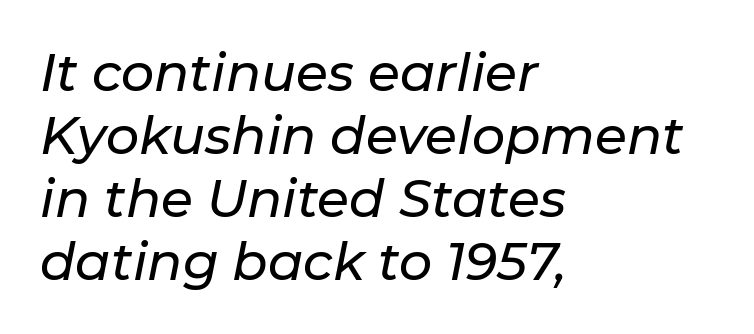
Q: Is the text italic (slanted)? A: Yes, it leans right by about 11 degrees.
Q: Is the text underlined? A: No.
Q: How is the paragraph aligned? A: Left-aligned.
Q: Is the spacing between letters normal or unusually wide? A: Normal.
Q: Width (condensed, normal, or wide)? A: Normal.
Q: Stroke contrast? A: Low.
Q: x-height? A: Medium.
Q: Monospaced? A: No.
